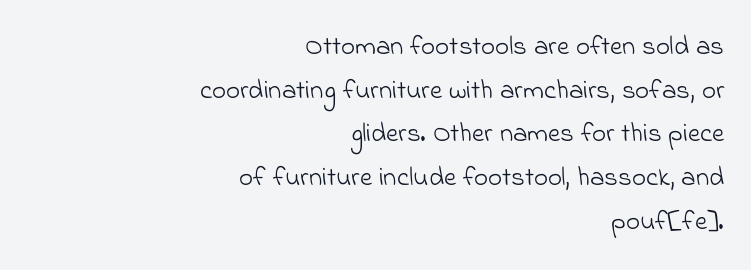
{"bold": "no", "underline": "no", "align": "right", "line_spacing": "normal", "line_spacing_ratio": 1.62, "letter_spacing": "normal", "letter_spacing_em": 0.0, "glyph_px": 27}
